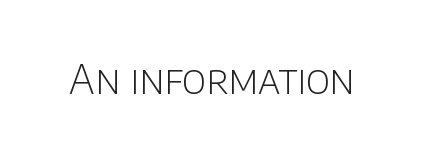
{"serif": "no", "italic": "no", "bold": "no", "weight": "light", "width": "normal", "stroke_contrast": "low", "x_height": "large", "monospaced": "no", "underline": "no", "letter_spacing": "normal", "letter_spacing_em": 0.0, "glyph_px": 39}
